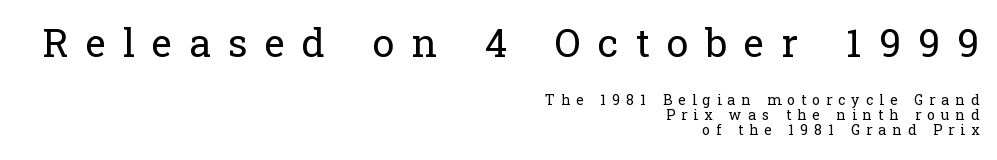
{"serif": "yes", "italic": "no", "bold": "no", "weight": "regular", "width": "normal", "stroke_contrast": "low", "x_height": "medium", "monospaced": "no", "underline": "no", "align": "right", "line_spacing": "tight", "line_spacing_ratio": 1.07, "letter_spacing": "wide", "letter_spacing_em": 0.44, "larger_block": "first", "size_ratio": 2.79, "glyph_px": 39}
